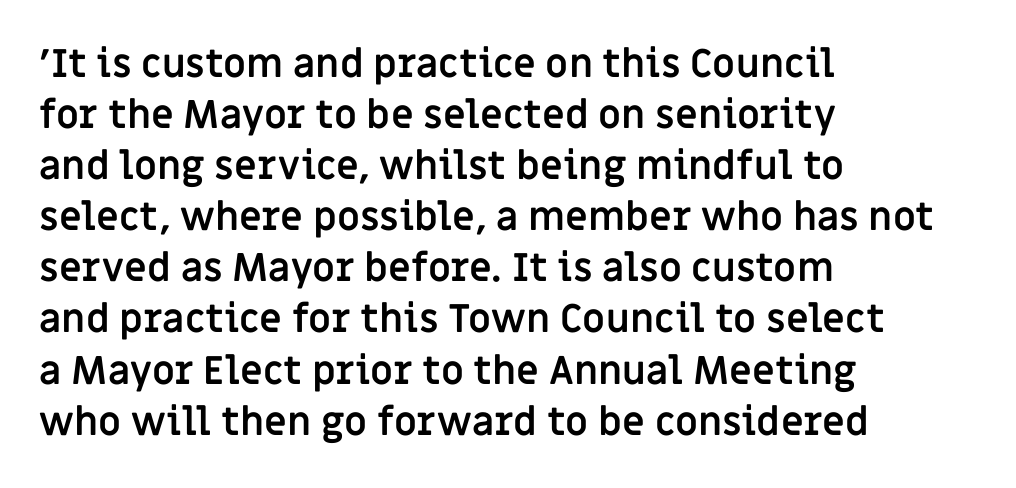
The image shows 39 px semibold sans-serif type, upright; set left-aligned, normal line spacing (1.31x), normal letter spacing, not underlined; low stroke contrast and a large x-height.
